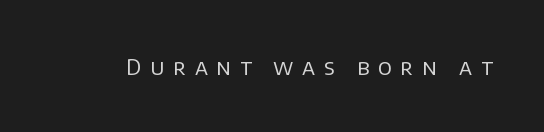
Tracking value appears strongly positive — letters spread wide. The specimen reads as upright at a glance. On a weight scale, this lands at 450 or below. Decoration check: the copy has no underline.
